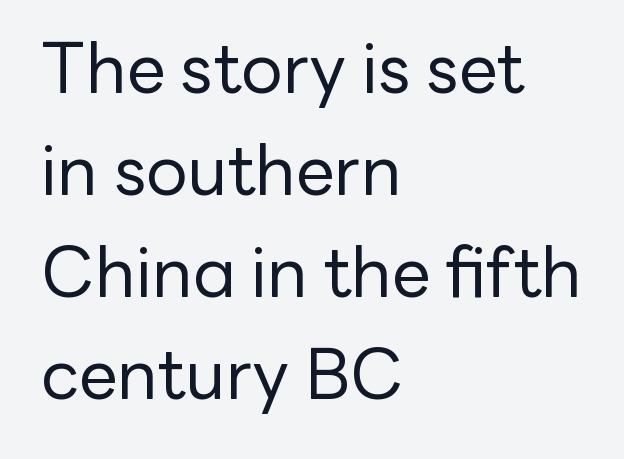
Successive baselines arrive at the customary interval. This sample uses a sans-serif face. Summary of weight: not heavy and not bold. This is the regular roman posture of the typeface. The paragraph shown leans on its left margin. Underlining? Definitely not there.
